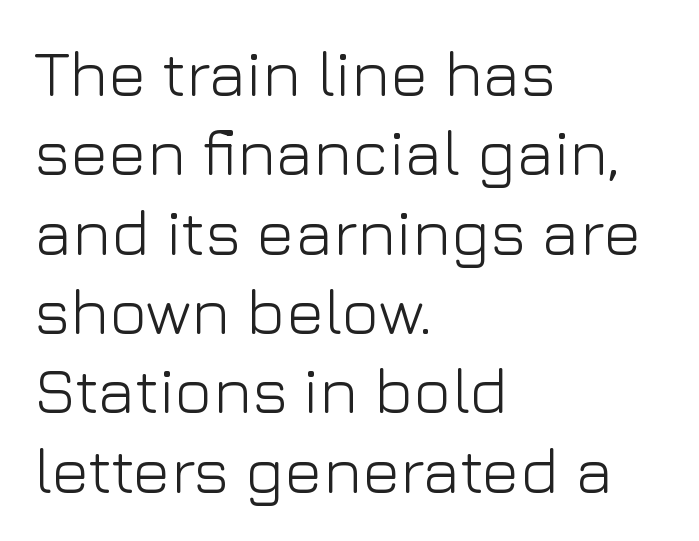
{"serif": "no", "italic": "no", "bold": "no", "weight": "light", "width": "normal", "stroke_contrast": "low", "x_height": "medium", "monospaced": "no", "underline": "no", "align": "left", "line_spacing_ratio": 1.24, "letter_spacing": "normal", "letter_spacing_em": 0.0, "glyph_px": 64}
